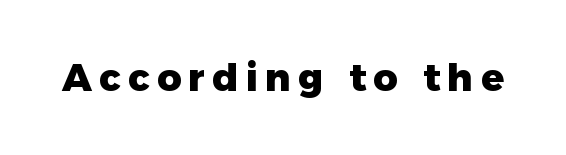
Q: Is the text bold? A: Yes.
Q: Is the text italic (slanted)? A: No, it is upright.
Q: Is the typeface a serif or a sans-serif typeface? A: Sans-serif.
Q: Is the text underlined? A: No.
Q: Width (condensed, normal, or wide)? A: Normal.
Q: Stroke contrast? A: Low.
Q: x-height? A: Medium.
Q: Monospaced? A: No.
